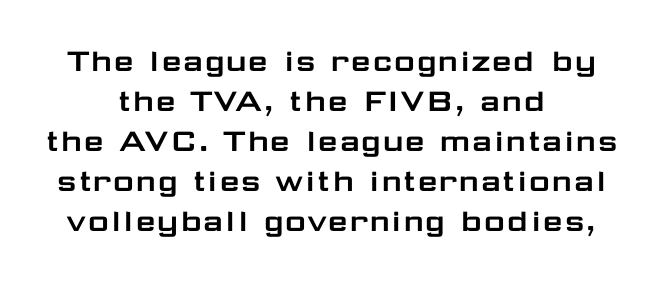
These lines stack symmetrically, like a column narrowing and widening about its center. A typesetter would call this proportional, since set widths differ per character. Each letter's strokes conclude bluntly, with no projecting serifs. Characters remain perfectly vertical along every line. Honestly, the rows look squashed on top of each other. Tracking here is standard; glyphs follow each other at the usual distance.
